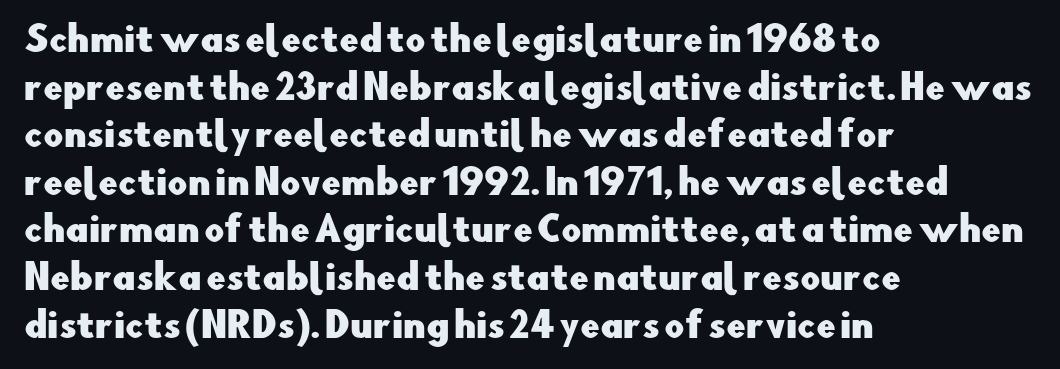
Rows of type keep a routine distance in the vertical direction. The zone under the glyphs is completely vacant. The typography opts for an upright posture over an oblique one. Proportional: the letters do not fall into vertical columns.
